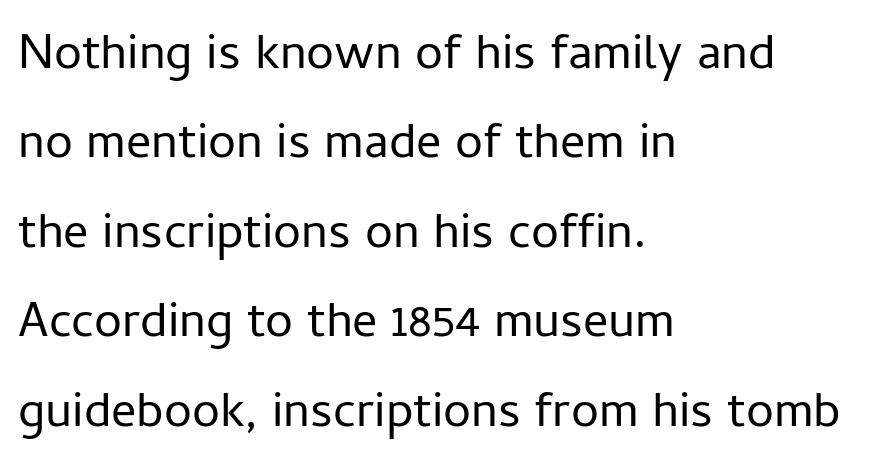
{"serif": "no", "italic": "no", "bold": "no", "weight": "regular", "width": "normal", "stroke_contrast": "low", "x_height": "medium", "monospaced": "no", "underline": "no", "align": "left", "line_spacing_ratio": 1.79, "letter_spacing": "normal", "letter_spacing_em": 0.0, "glyph_px": 50}
